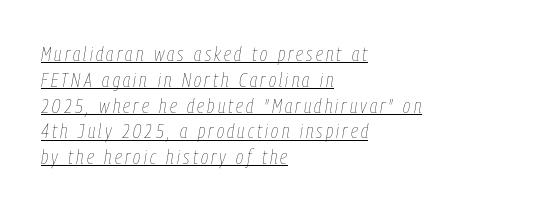
The image shows 20 px text type, italic (leaning right); set left-aligned, normal line spacing (1.29x), underlined.
